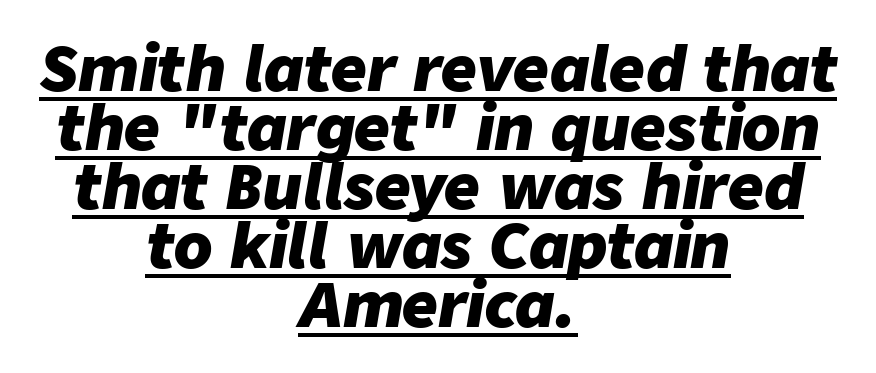
{"italic": "yes", "lean": "right", "slant_degrees": 9, "bold": "yes", "weight": "heavy", "width": "normal", "stroke_contrast": "low", "x_height": "medium", "monospaced": "no", "underline": "yes", "align": "center", "line_spacing": "tight", "line_spacing_ratio": 0.95, "letter_spacing": "normal", "letter_spacing_em": 0.0, "glyph_px": 62}
